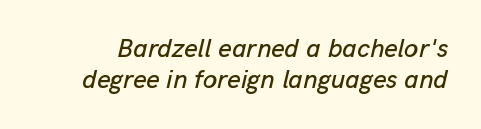
The image shows 26 px text type, italic (leaning right); set line spacing 1.18x, normal letter spacing, not underlined.
